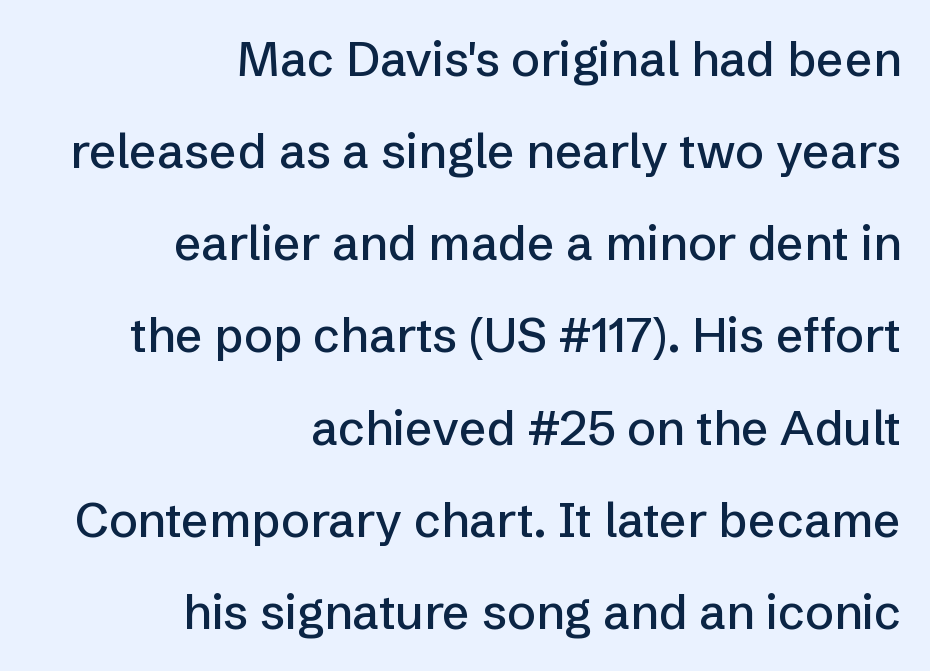
{"serif": "no", "italic": "no", "width": "normal", "stroke_contrast": "low", "x_height": "medium", "monospaced": "no", "underline": "no", "align": "right", "line_spacing": "loose", "line_spacing_ratio": 1.92, "letter_spacing": "normal", "letter_spacing_em": 0.0, "glyph_px": 48}
